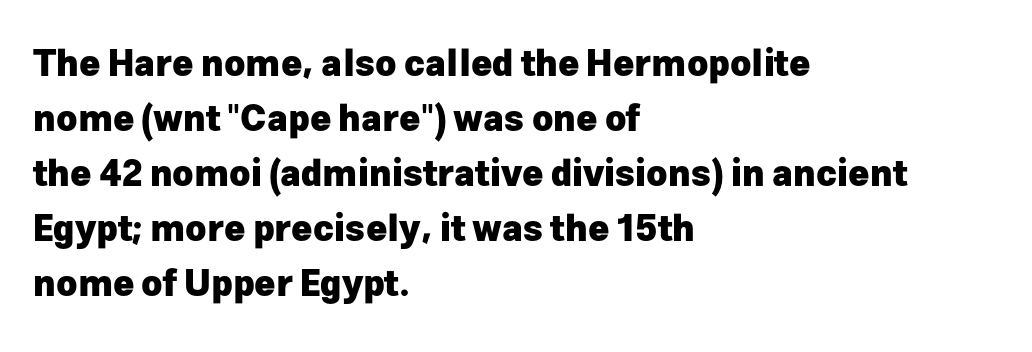
Q: Is the text bold? A: Yes.
Q: Is the text italic (slanted)? A: No, it is upright.
Q: Is the typeface a serif or a sans-serif typeface? A: Sans-serif.
Q: Is the text underlined? A: No.
Q: How is the paragraph aligned? A: Left-aligned.
Q: Is the spacing between letters normal or unusually wide? A: Normal.
Q: Is the spacing between lines tight, normal or loose? A: Normal.
Q: Width (condensed, normal, or wide)? A: Normal.
Q: Stroke contrast? A: Low.
Q: x-height? A: Medium.
Q: Monospaced? A: No.
